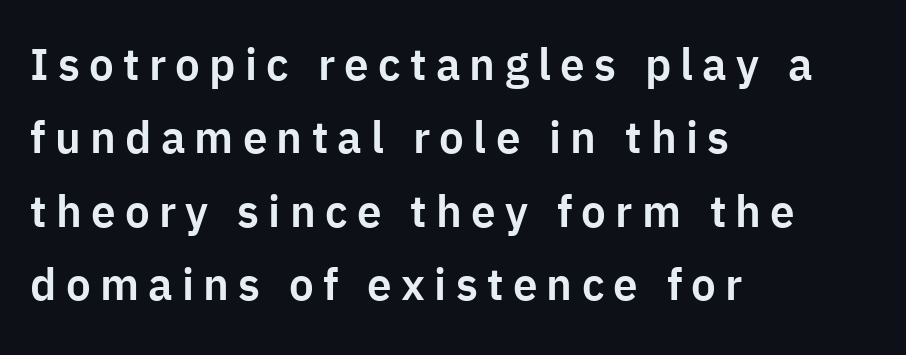
The image shows 44 px sans-serif type, upright; set left-aligned, normal line spacing (1.67x), unusually wide letter spacing (+0.21 em), not underlined; low stroke contrast and a medium x-height.
